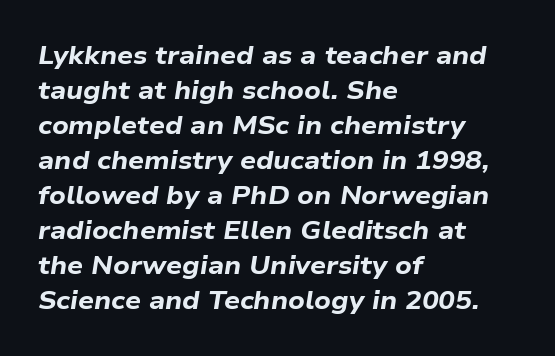
The image shows 25 px bold type, italic (leaning right); set left-aligned, normal line spacing (1.4x), normal letter spacing, not underlined.
